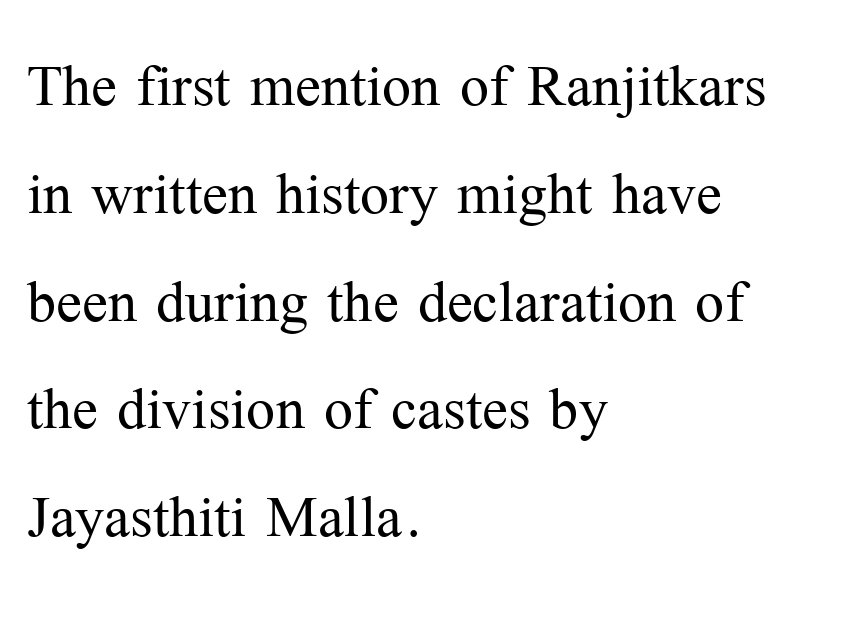
{"serif": "yes", "italic": "no", "bold": "no", "weight": "light", "width": "normal", "stroke_contrast": "medium", "x_height": "medium", "monospaced": "no", "underline": "no", "align": "left", "line_spacing": "normal", "line_spacing_ratio": 1.4, "letter_spacing": "normal", "letter_spacing_em": 0.0, "glyph_px": 77}
